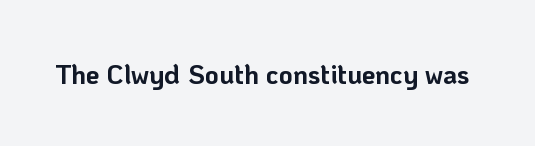
{"italic": "no", "bold": "yes", "underline": "no", "letter_spacing": "normal", "letter_spacing_em": 0.0, "glyph_px": 27}
